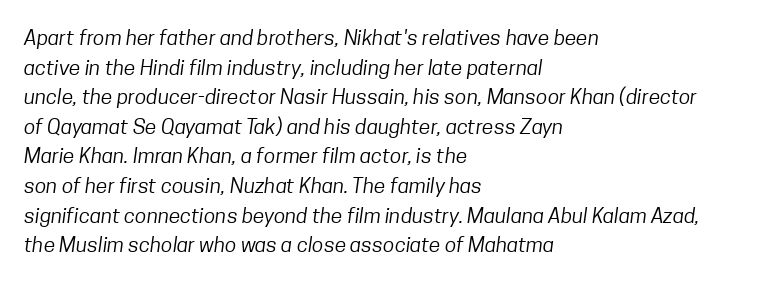
{"bold": "no", "underline": "no", "align": "left", "line_spacing": "normal", "line_spacing_ratio": 1.41, "letter_spacing": "normal", "letter_spacing_em": 0.0, "glyph_px": 21}
